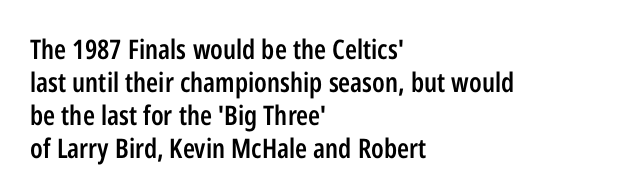
The compositor pushed each line to the left boundary. The space beneath each line is pristine and unruled. Moderately thickened strokes mark this as semibold type. Letter spacing: default. Quick note: not italic, upright.
